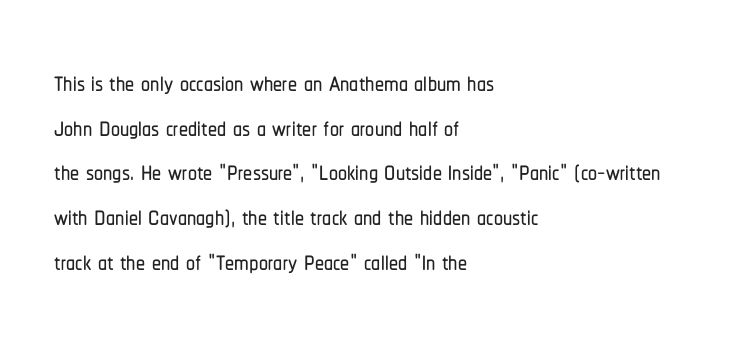
{"serif": "no", "italic": "no", "width": "condensed", "stroke_contrast": "low", "x_height": "medium", "monospaced": "no", "underline": "no", "align": "left", "line_spacing_ratio": 1.24, "letter_spacing": "normal", "letter_spacing_em": 0.0, "glyph_px": 36}
